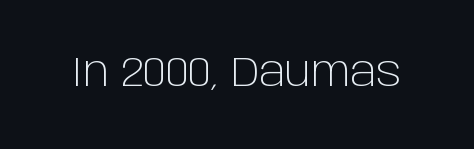
Q: Is the text bold? A: No.
Q: Is the text italic (slanted)? A: No, it is upright.
Q: Is the typeface a serif or a sans-serif typeface? A: Sans-serif.
Q: Is the text underlined? A: No.
Q: Is the spacing between letters normal or unusually wide? A: Normal.
Q: Width (condensed, normal, or wide)? A: Normal.
Q: Stroke contrast? A: Low.
Q: x-height? A: Large.
Q: Monospaced? A: No.
